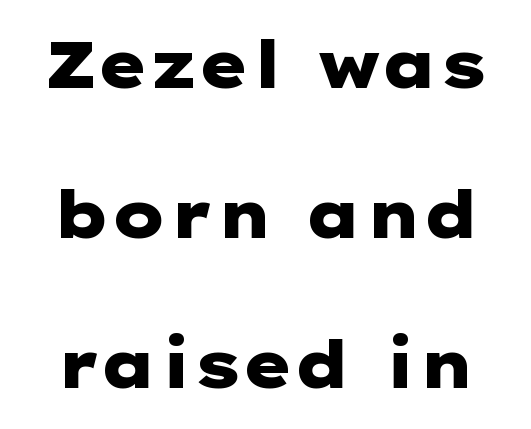
Anything drawn beneath the words? Only blank space. Default kerning and tracking; the words read as compact shapes. Notice the wide empty band between every row — that's loose leading. This sample uses a sans-serif face. Look at the stroke-to-counter ratio: heavy, a bold.
